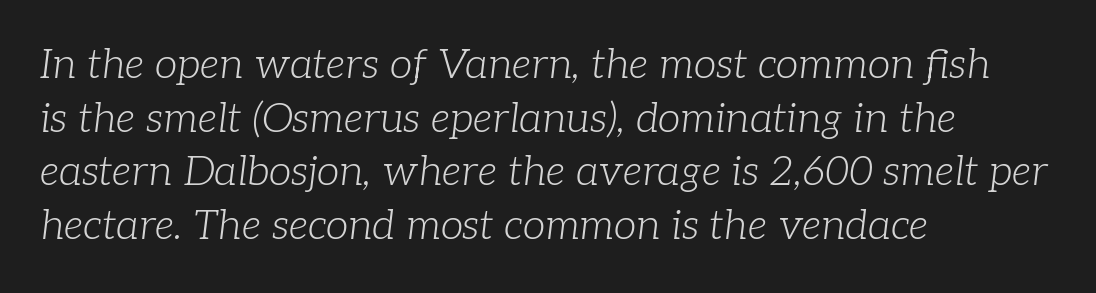
{"serif": "yes", "italic": "yes", "lean": "right", "slant_degrees": 7, "bold": "no", "weight": "light", "width": "normal", "stroke_contrast": "low", "x_height": "medium", "monospaced": "no", "underline": "no", "align": "left", "line_spacing": "normal", "line_spacing_ratio": 1.31, "letter_spacing": "normal", "letter_spacing_em": 0.0, "glyph_px": 41}
